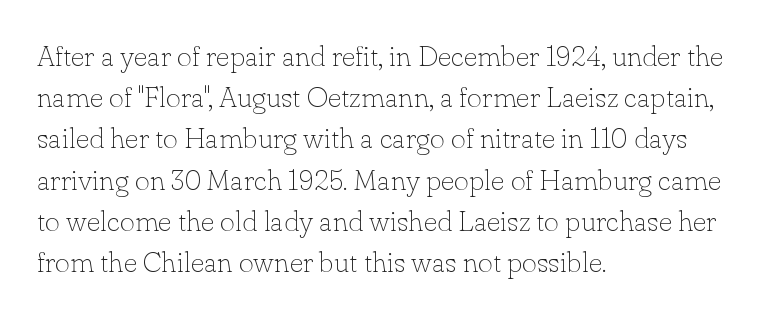
The image shows 29 px thin serif type, upright; set left-aligned, normal line spacing (1.42x), normal letter spacing, not underlined; low stroke contrast and a small x-height.
